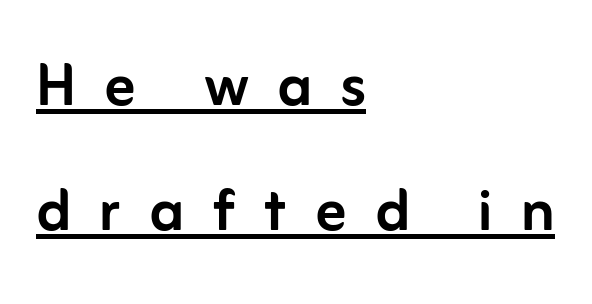
A typesetter would call this proportional, since set widths differ per character. The type is letterspaced generously, with wide tracking. Every row of glyphs begins at an identical x-position on the left. Letterform terminals end flat and unadorned throughout the passage.
